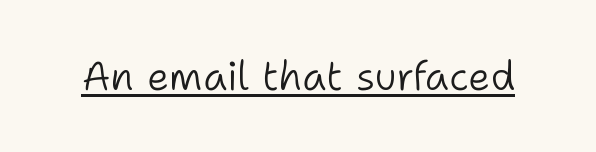
{"serif": "no", "italic": "no", "bold": "no", "weight": "light", "width": "normal", "stroke_contrast": "low", "x_height": "medium", "monospaced": "no", "underline": "yes", "letter_spacing": "normal", "letter_spacing_em": 0.0, "glyph_px": 40}
